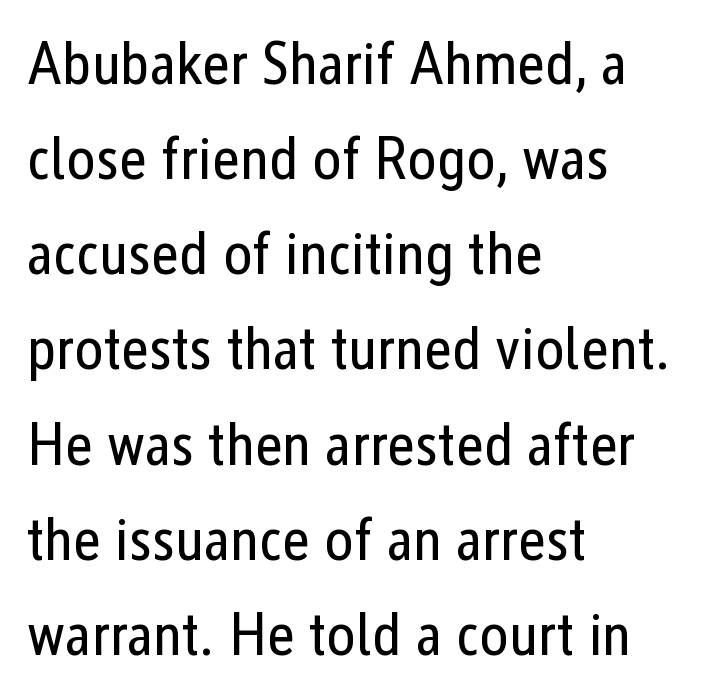
No feet cap the strokes, marking this as sans-serif type. Characters follow at the spacing the type designer built in. No word sits above an underline. The face used here is proportionally spaced, like ordinary book or web type. These lines were composed using upright roman letters. Leading: standard.
